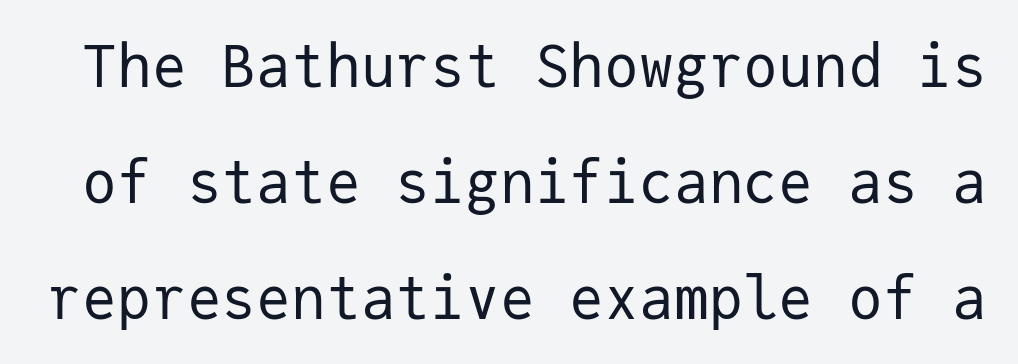
In terms of leading, this rendering errs on the spacious side. Weight: not bold — regular or lighter. Designer's note — italics off, roman on. Monospaced: the letters line up in strict vertical columns. Plain, unruled lines of type.
